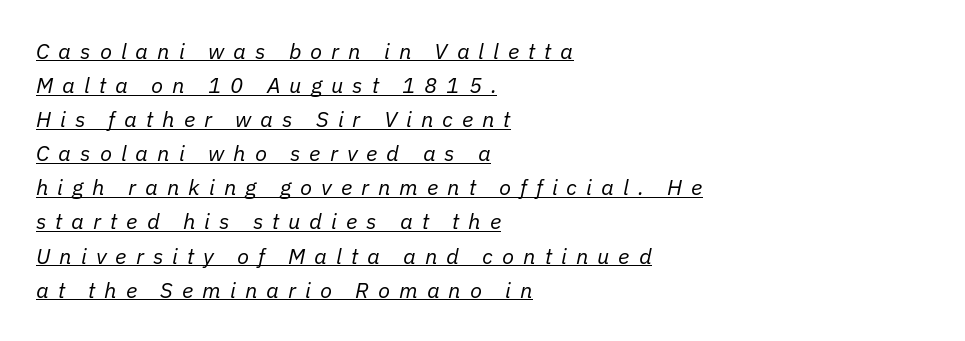
The image shows 22 px text type, italic (leaning right); set left-aligned, normal line spacing (1.55x), unusually wide letter spacing (+0.41 em), underlined.
